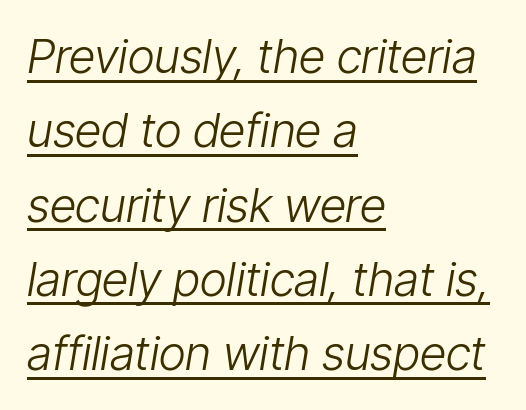
The image shows 47 px light, condensed type, italic (leaning right); set left-aligned, normal line spacing (1.58x), normal letter spacing, underlined; low stroke contrast and a medium x-height.
